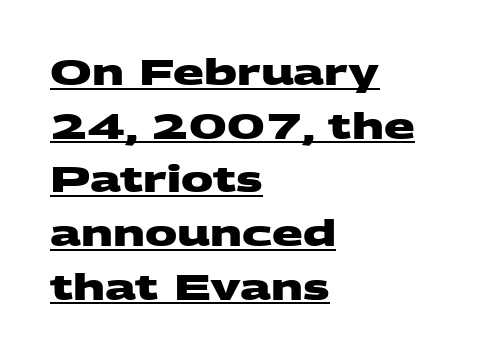
Q: Is the text bold? A: Yes.
Q: Is the typeface a serif or a sans-serif typeface? A: Sans-serif.
Q: Is the text underlined? A: Yes.
Q: How is the paragraph aligned? A: Left-aligned.
Q: Is the spacing between letters normal or unusually wide? A: Normal.
Q: Is the spacing between lines tight, normal or loose? A: Normal.
Q: Width (condensed, normal, or wide)? A: Wide.
Q: Stroke contrast? A: Medium.
Q: x-height? A: Large.
Q: Monospaced? A: No.
